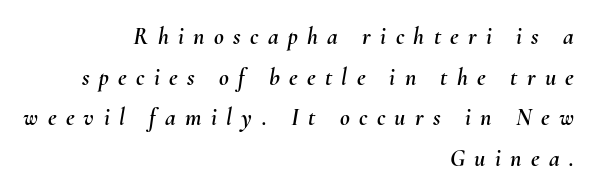
How would I describe the line gaps? Plain and ordinary. Is the block centered? No — it sits flush against the right margin. The string is rendered with underlining switched off. This sample uses an oblique cut, with every glyph tilted off the vertical.
